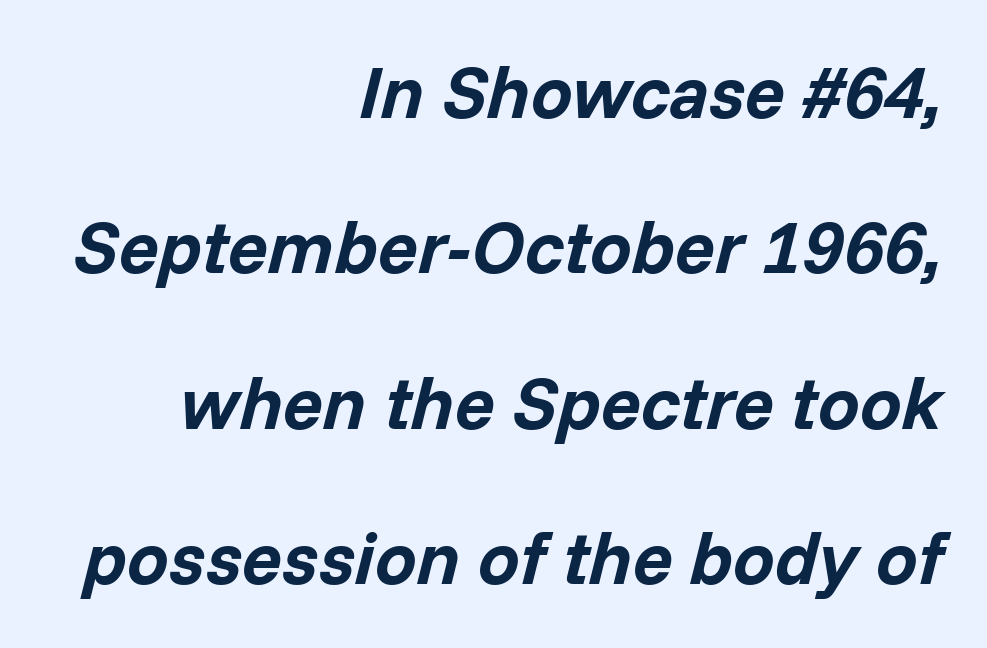
Q: Is the text bold? A: Yes.
Q: Is the text italic (slanted)? A: Yes, it leans right by about 14 degrees.
Q: Is the text underlined? A: No.
Q: How is the paragraph aligned? A: Right-aligned.
Q: Is the spacing between letters normal or unusually wide? A: Normal.
Q: Is the spacing between lines tight, normal or loose? A: Loose.
Q: Width (condensed, normal, or wide)? A: Normal.
Q: Stroke contrast? A: Low.
Q: x-height? A: Medium.
Q: Monospaced? A: No.
